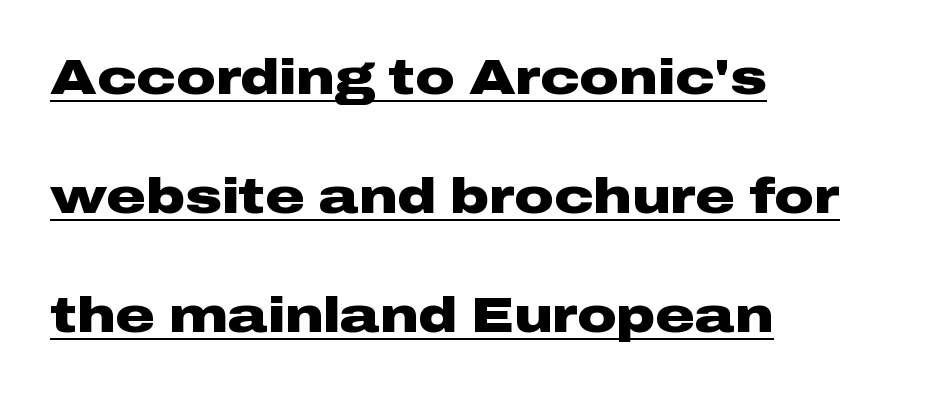
{"serif": "no", "italic": "no", "bold": "yes", "weight": "heavy", "width": "wide", "stroke_contrast": "low", "x_height": "medium", "monospaced": "no", "underline": "yes", "align": "left", "line_spacing": "loose", "line_spacing_ratio": 2.43, "letter_spacing": "normal", "letter_spacing_em": 0.0, "glyph_px": 49}
